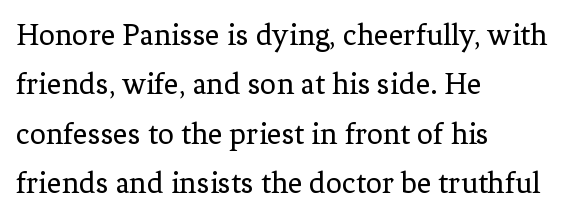
The rendering anchors every line to the left-hand side. The words here are not underlined. The face used here is seriffed, in the tradition of book romans. The cut favours lightness, reaching ordinary text weight at its darkest. The line texture is even and compact thanks to regular tracking. Ascenders rise straight up at ninety degrees.
